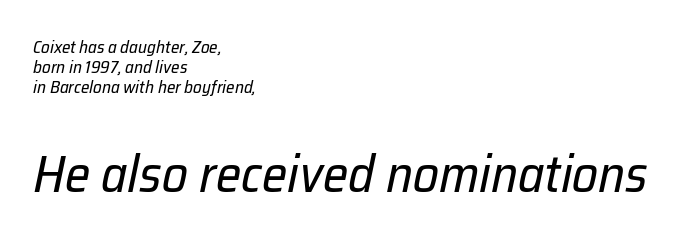
Stroke mass is kept to a normal reading level or below. The passage shown begins with its smaller block and ends with its larger one. The gaps between neighbouring characters are ordinary and unremarkable. The gap between lines stays unmarked.
